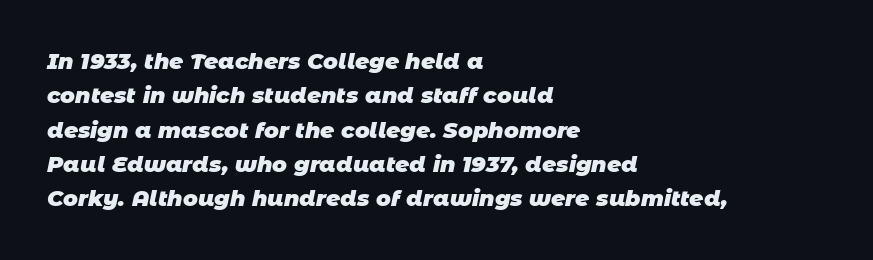
The space directly below the letters is spotless. Visually the block forms a straight wall on the left and a jagged coastline on the right. Inter-character spacing is left at the font's built-in metrics. Heavy, bold letterforms. Regular leading.
